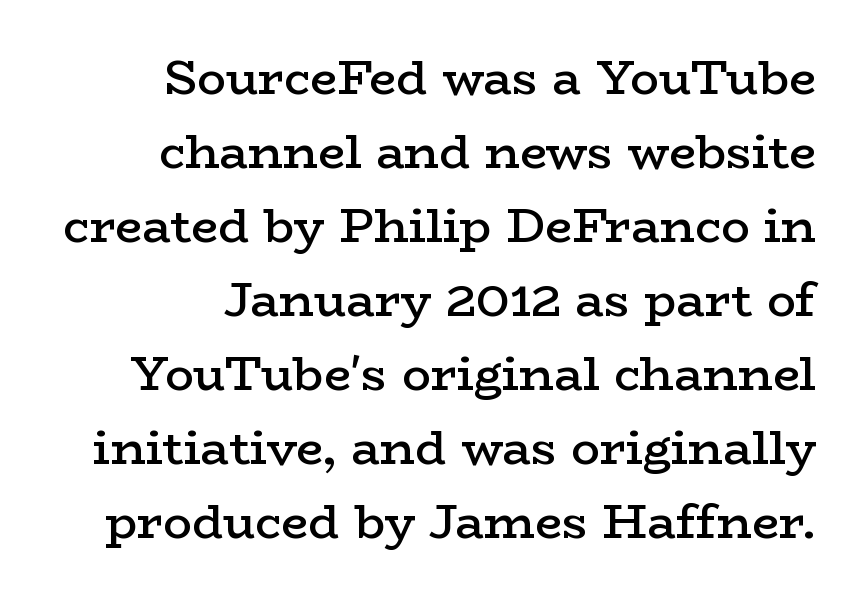
Q: Is the text bold? A: Semi-bold.
Q: Is the text italic (slanted)? A: No, it is upright.
Q: Is the typeface a serif or a sans-serif typeface? A: Serif.
Q: Is the text underlined? A: No.
Q: How is the paragraph aligned? A: Right-aligned.
Q: Is the spacing between letters normal or unusually wide? A: Normal.
Q: Is the spacing between lines tight, normal or loose? A: Normal.
Q: Width (condensed, normal, or wide)? A: Wide.
Q: Stroke contrast? A: Low.
Q: x-height? A: Medium.
Q: Monospaced? A: No.
